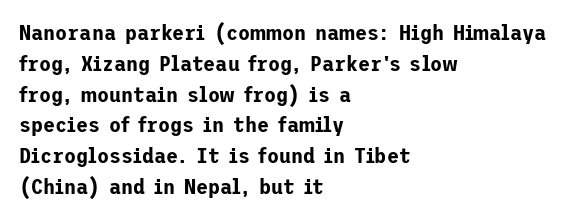
{"italic": "no", "underline": "no", "align": "left", "line_spacing": "normal", "line_spacing_ratio": 1.4, "letter_spacing": "normal", "letter_spacing_em": 0.0, "glyph_px": 22}
